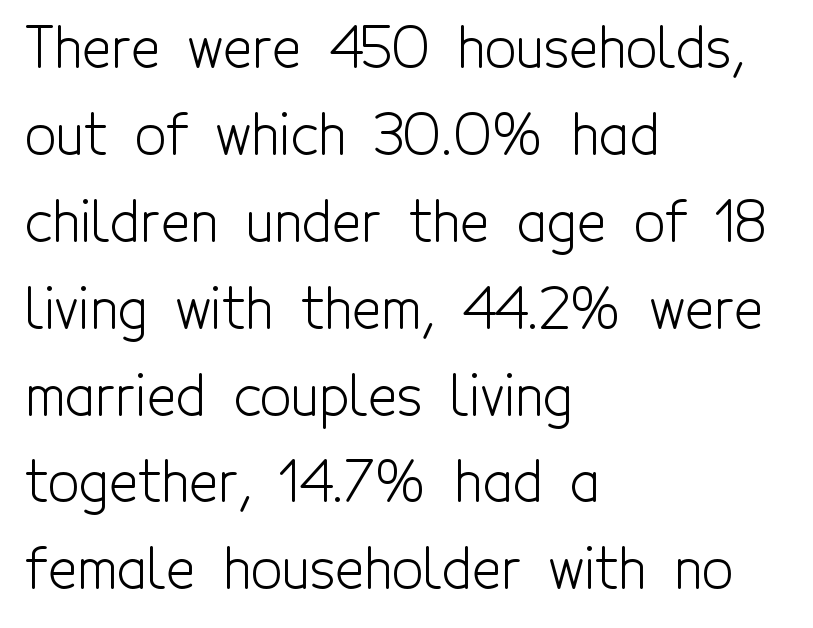
{"serif": "no", "italic": "no", "bold": "no", "weight": "light", "width": "condensed", "x_height": "medium", "monospaced": "no", "underline": "no", "align": "left", "line_spacing": "normal", "line_spacing_ratio": 1.58, "letter_spacing": "normal", "letter_spacing_em": 0.0, "glyph_px": 55}
